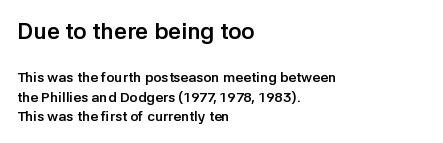
The first block has been scaled up relative to the second. Visually the block forms a straight wall on the left and a jagged coastline on the right. Italic: no, the glyphs are upright roman. Vertically, the passage feels balanced, rows spaced as you'd expect. Heavy, bold letterforms. Just letters on the line, the space beneath them empty.
